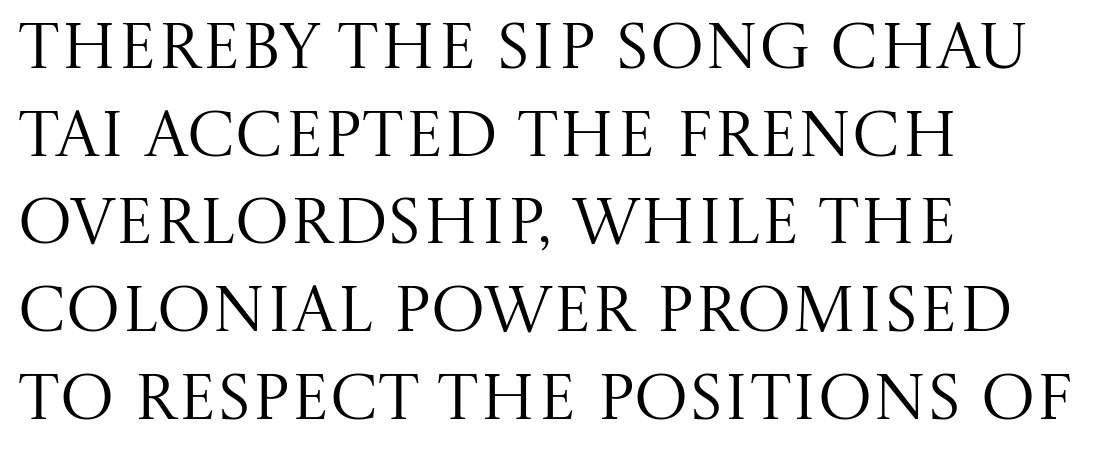
Q: Is the text bold? A: No.
Q: Is the text italic (slanted)? A: No, it is upright.
Q: Is the typeface a serif or a sans-serif typeface? A: Serif.
Q: Is the text underlined? A: No.
Q: How is the paragraph aligned? A: Left-aligned.
Q: Is the spacing between letters normal or unusually wide? A: Normal.
Q: Is the spacing between lines tight, normal or loose? A: Normal.
Q: Width (condensed, normal, or wide)? A: Normal.
Q: Stroke contrast? A: Medium.
Q: x-height? A: Large.
Q: Monospaced? A: No.
